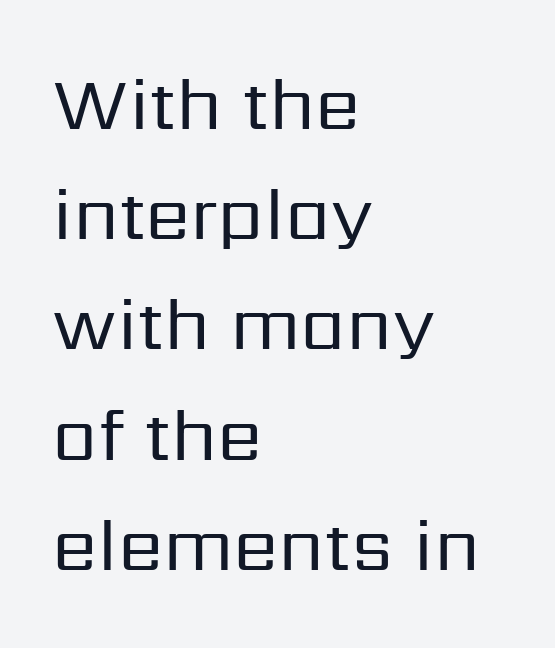
The image shows 73 px regular-weight sans-serif type, upright; set left-aligned, normal line spacing (1.51x), normal letter spacing, not underlined; low stroke contrast and a medium x-height.
